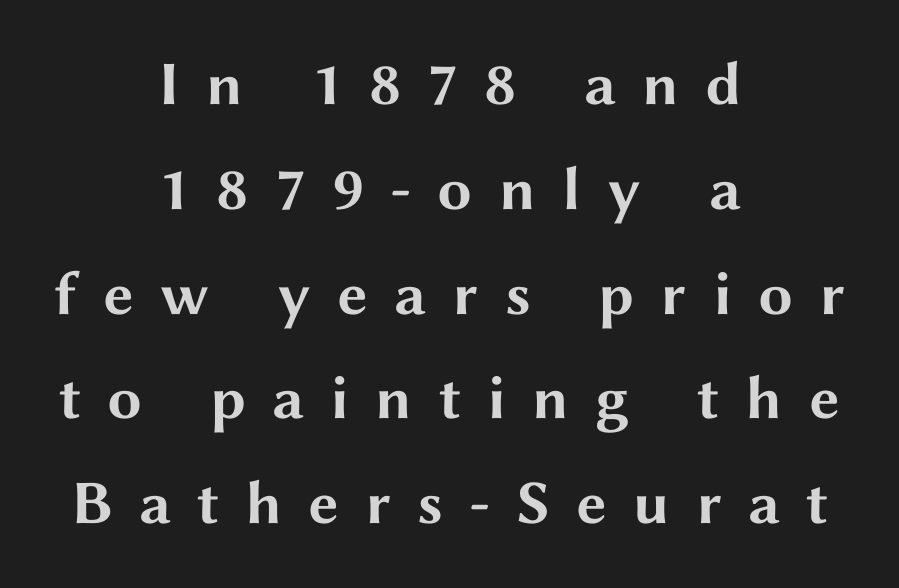
The image shows 62 px bold, wide sans-serif type, upright; set centered, normal line spacing (1.69x), unusually wide letter spacing (+0.42 em), not underlined; medium stroke contrast and a medium x-height.
